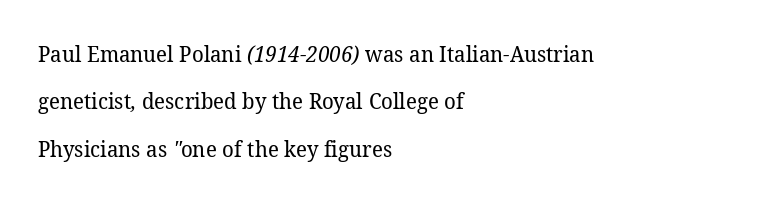
The image shows 22 px text type; set left-aligned, loose line spacing (2.15x), normal letter spacing, not underlined.
